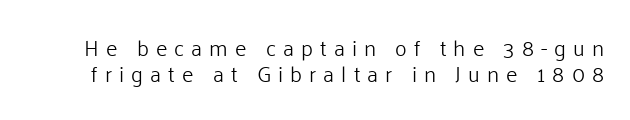
The image shows 22 px text type, upright; set line spacing 1.19x, unusually wide letter spacing (+0.32 em), not underlined.
